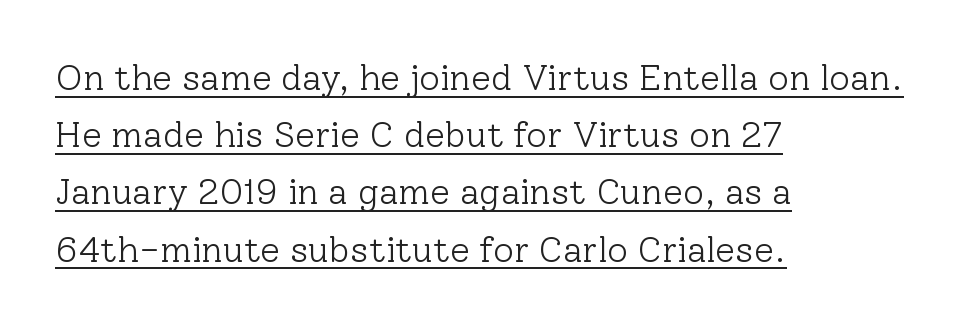
{"serif": "yes", "italic": "no", "bold": "no", "weight": "light", "width": "normal", "stroke_contrast": "low", "x_height": "medium", "monospaced": "no", "underline": "yes", "align": "left", "line_spacing": "normal", "line_spacing_ratio": 1.59, "letter_spacing": "normal", "letter_spacing_em": 0.0, "glyph_px": 36}
